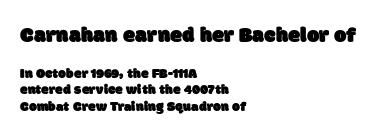
{"underline": "no", "align": "left", "line_spacing_ratio": 1.18, "letter_spacing": "normal", "letter_spacing_em": 0.0, "larger_block": "first", "size_ratio": 1.57, "glyph_px": 22}
